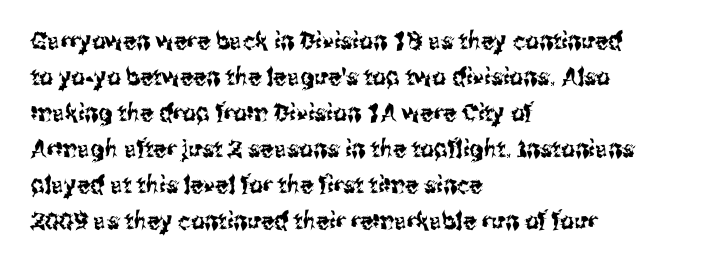
The image shows 24 px text type, upright; set left-aligned, normal line spacing (1.5x), normal letter spacing, not underlined.
